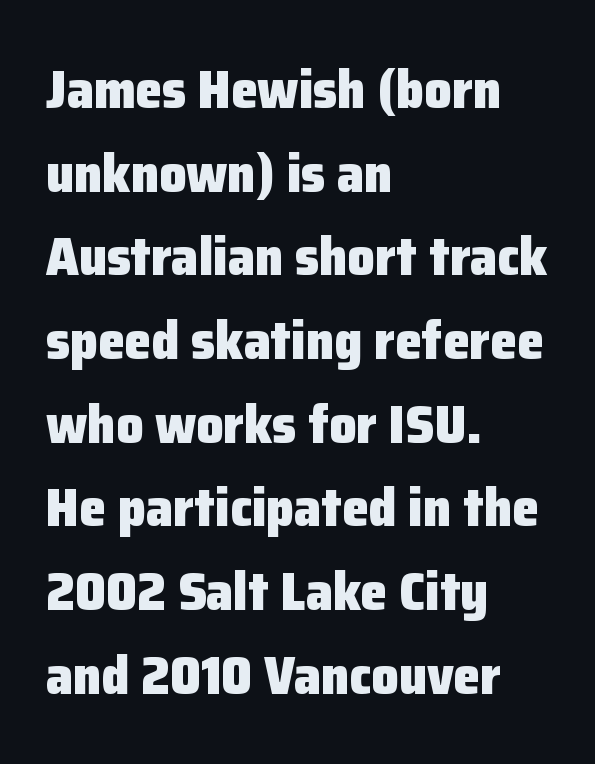
{"serif": "no", "italic": "no", "bold": "yes", "weight": "heavy", "width": "normal", "stroke_contrast": "low", "x_height": "medium", "monospaced": "no", "underline": "no", "align": "left", "line_spacing": "normal", "line_spacing_ratio": 1.55, "letter_spacing": "normal", "letter_spacing_em": 0.0, "glyph_px": 54}
